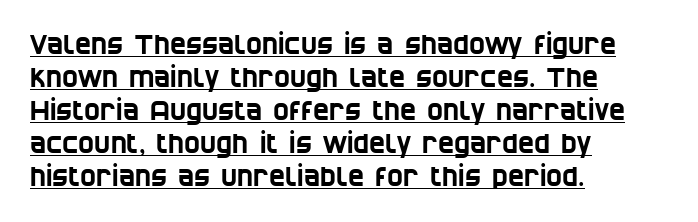
The image shows 27 px text type; set left-aligned, line spacing 1.22x, normal letter spacing, underlined.
